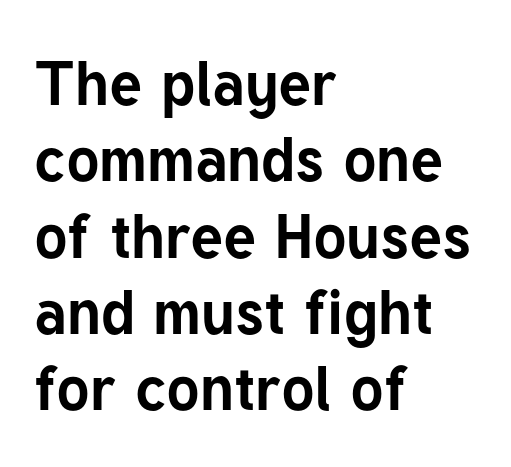
The image shows 62 px bold sans-serif type, upright; set left-aligned, line spacing 1.23x, normal letter spacing, not underlined; low stroke contrast and a medium x-height.
